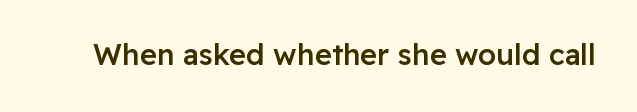
The image shows 29 px semibold sans-serif type, upright; set normal letter spacing, not underlined; low stroke contrast and a medium x-height.
